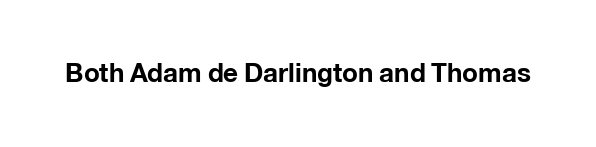
The image shows 26 px bold type, upright; set normal letter spacing, not underlined.
